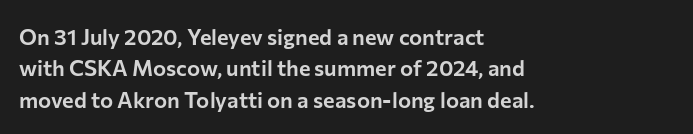
The image shows 22 px text type, upright; set left-aligned, normal line spacing (1.43x), normal letter spacing, not underlined.
